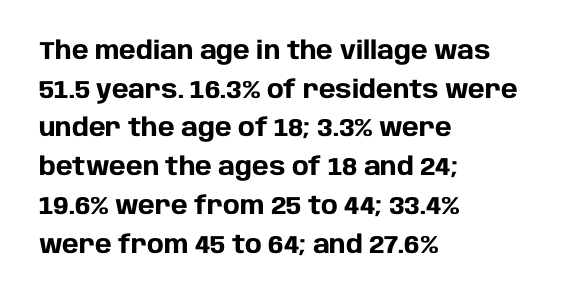
The image shows 25 px bold type, upright; set left-aligned, normal line spacing (1.55x), normal letter spacing, not underlined.
